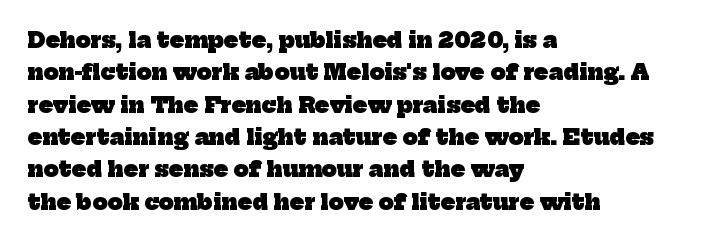
Q: Is the text bold? A: Yes.
Q: Is the text underlined? A: No.
Q: How is the paragraph aligned? A: Left-aligned.
Q: Is the spacing between letters normal or unusually wide? A: Normal.
Q: Is the spacing between lines tight, normal or loose? A: Normal.
